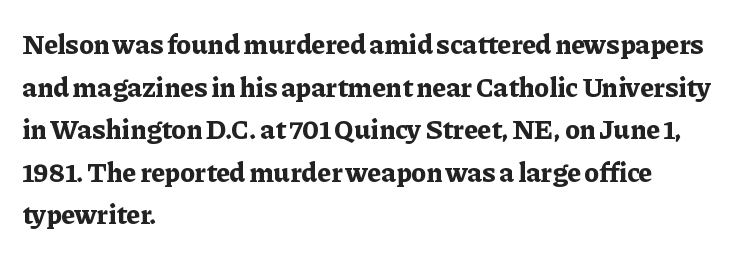
Q: Is the text bold? A: Yes.
Q: Is the text italic (slanted)? A: No, it is upright.
Q: Is the typeface a serif or a sans-serif typeface? A: Serif.
Q: Is the text underlined? A: No.
Q: How is the paragraph aligned? A: Left-aligned.
Q: Is the spacing between letters normal or unusually wide? A: Normal.
Q: Is the spacing between lines tight, normal or loose? A: Normal.
Q: Width (condensed, normal, or wide)? A: Normal.
Q: Stroke contrast? A: Low.
Q: x-height? A: Medium.
Q: Monospaced? A: No.
